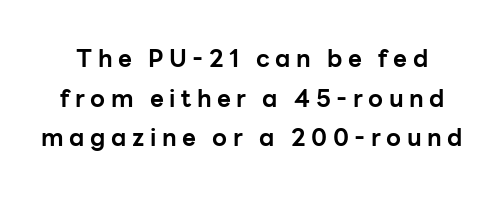
Strong, thick strokes mark this as bold type. Vertically, the passage feels balanced, rows spaced as you'd expect. Short note: letters widely spaced. Vertical strokes here are truly vertical. The space beneath each line is pristine and unruled.
